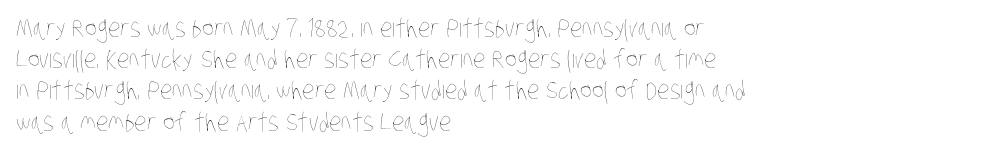
Q: Is the text bold? A: No.
Q: Is the text underlined? A: No.
Q: How is the paragraph aligned? A: Left-aligned.
Q: Is the spacing between letters normal or unusually wide? A: Normal.
Q: Is the spacing between lines tight, normal or loose? A: Normal.
